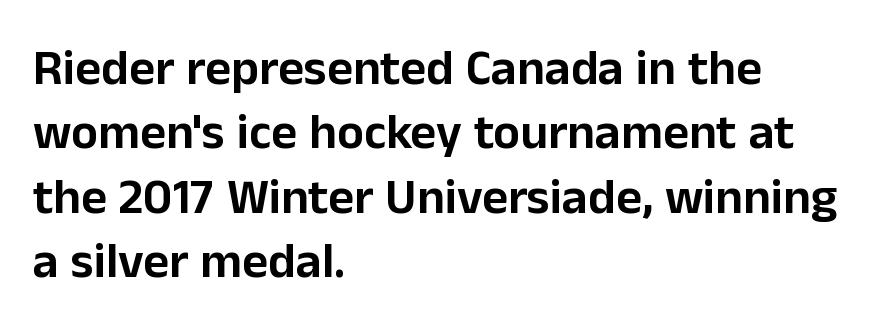
A typesetter would call this zero additional tracking. Serifs: no, the terminals of the letterforms are clean. This sample keeps an unexceptional amount of space between lines. Proportional: the letters do not fall into vertical columns. Bare-footed words on every line. The paragraph shown leans on its left margin.
